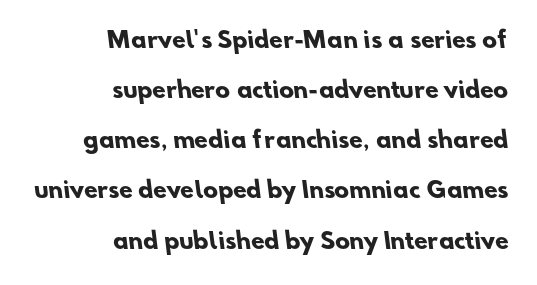
Summary of weight: heavy, a full bold. Unmarked baselines from the first word to the last. Spacing between characters is what you'd get straight out of the box. Horizontally, the lines are justified to the trailing edge only.
